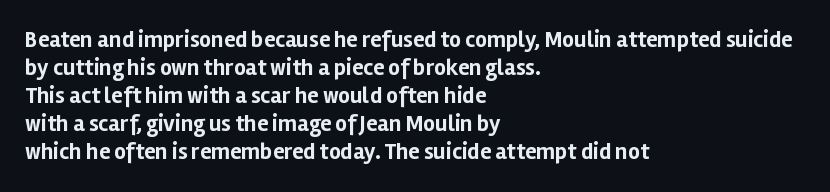
{"italic": "no", "bold": "yes", "underline": "no", "align": "left", "line_spacing_ratio": 1.22, "letter_spacing": "normal", "letter_spacing_em": 0.0, "glyph_px": 23}
